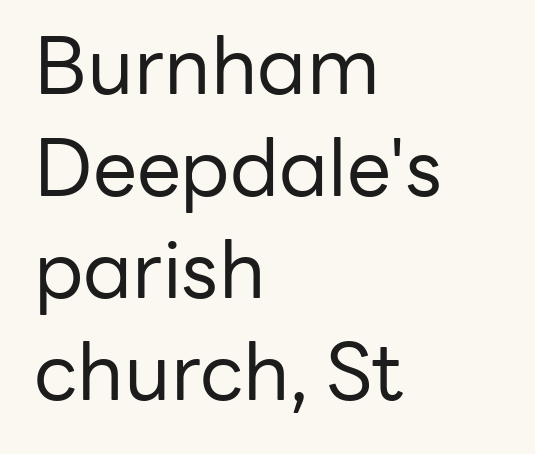
{"serif": "no", "italic": "no", "bold": "no", "weight": "regular", "width": "normal", "stroke_contrast": "low", "x_height": "medium", "monospaced": "no", "underline": "no", "align": "left", "line_spacing": "normal", "line_spacing_ratio": 1.29, "letter_spacing": "normal", "letter_spacing_em": 0.0, "glyph_px": 79}
